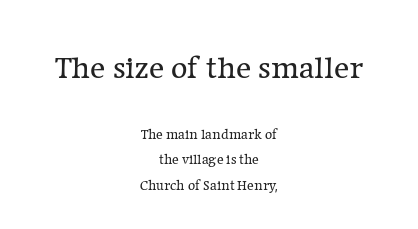
Q: Is the text bold? A: No.
Q: Is the text italic (slanted)? A: No, it is upright.
Q: Is the typeface a serif or a sans-serif typeface? A: Serif.
Q: Is the text underlined? A: No.
Q: How is the paragraph aligned? A: Centered.
Q: Is the spacing between letters normal or unusually wide? A: Normal.
Q: Which block of text is set in a larger size, the first (top) or the second (bottom)? A: The first (top) one.
Q: Width (condensed, normal, or wide)? A: Normal.
Q: Stroke contrast? A: Low.
Q: x-height? A: Medium.
Q: Monospaced? A: No.
